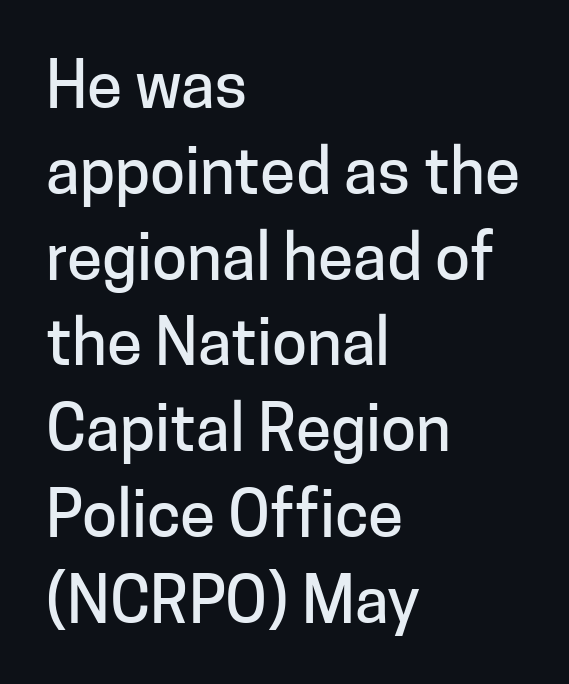
The passage shown has conventional tracking throughout. The words here are not underlined. The ragged edge is on the right, which tells us the setting is flush left. Ascenders rise straight up at ninety degrees. One glance says typical: line gaps are just what's usual.
